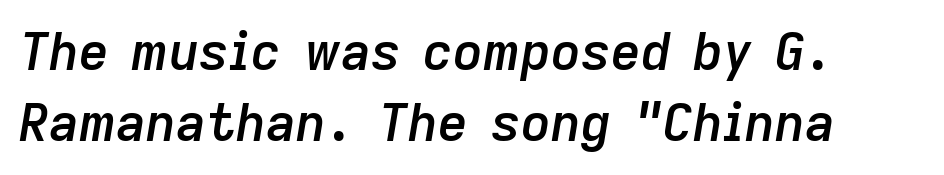
Type without underlining. What weight is shown? A semibold, between regular and bold. Varying glyph widths throughout — classic text-font behaviour. Short note: letters normally spaced. The font's italic variant was chosen for this text.
